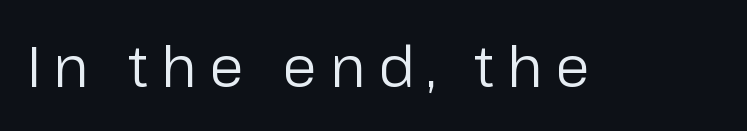
The image shows 56 px regular-weight sans-serif type, upright; set unusually wide letter spacing (+0.22 em), not underlined; low stroke contrast and a medium x-height.
